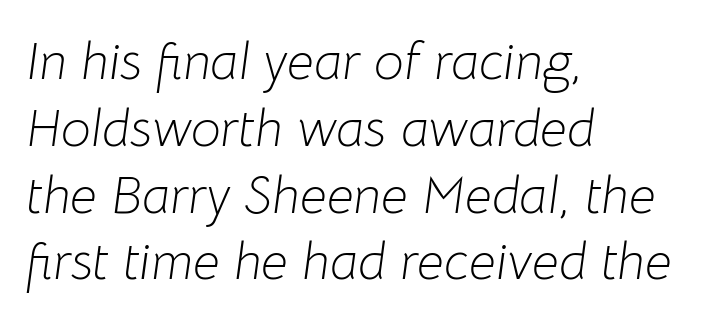
The lines are quadded left. Compared with ordinary roman type, these characters are visibly tilted. These lines are rendered in a variable-pitch font. What's the leading like? Ordinary, nothing unusual. Counters stay open thanks to moderate or lighter strokes.
